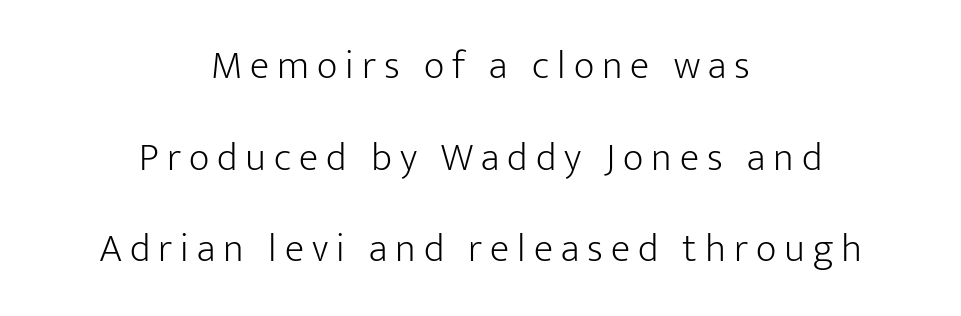
The image shows 40 px light sans-serif type, upright; set centered, loose line spacing (2.29x), unusually wide letter spacing (+0.2 em), not underlined; low stroke contrast and a medium x-height.
